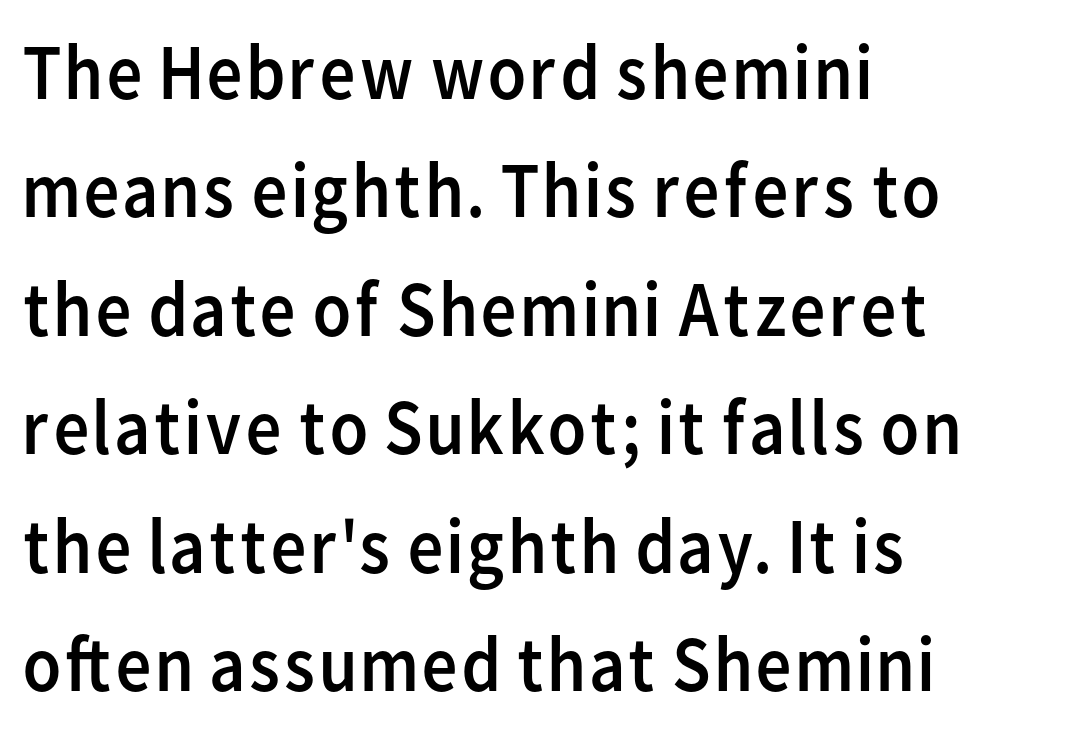
The image shows 79 px regular-weight sans-serif type, upright; set left-aligned, normal line spacing (1.5x), normal letter spacing, not underlined; low stroke contrast and a medium x-height.
